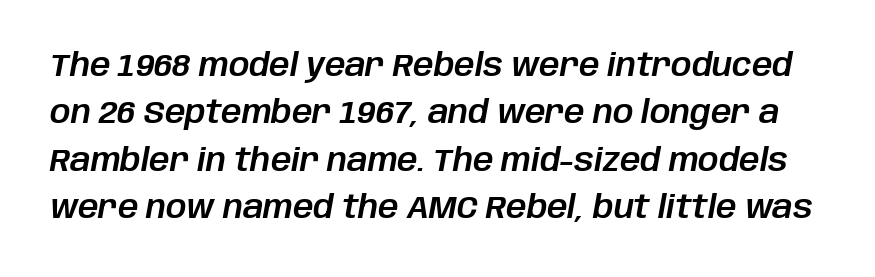
{"italic": "yes", "lean": "right", "slant_degrees": 10, "width": "normal", "stroke_contrast": "low", "x_height": "large", "monospaced": "no", "underline": "no", "line_spacing": "normal", "line_spacing_ratio": 1.48, "letter_spacing": "normal", "letter_spacing_em": 0.0, "glyph_px": 32}
